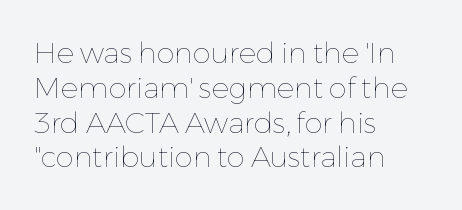
{"italic": "no", "bold": "no", "weight": "thin", "width": "normal", "stroke_contrast": "low", "x_height": "medium", "monospaced": "no", "underline": "no", "align": "left", "line_spacing_ratio": 1.2, "letter_spacing": "normal", "letter_spacing_em": 0.0, "glyph_px": 29}
